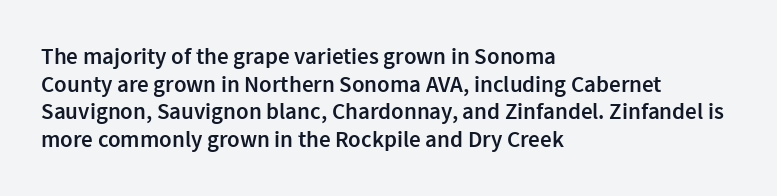
{"italic": "no", "bold": "semi", "underline": "no", "align": "left", "line_spacing_ratio": 1.2, "letter_spacing": "normal", "letter_spacing_em": 0.0, "glyph_px": 23}
